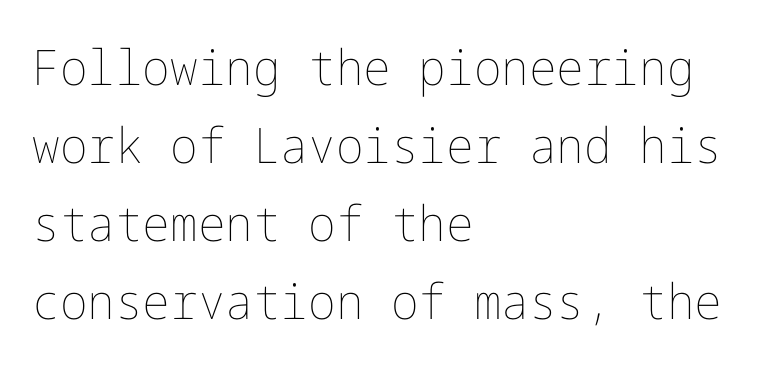
Teacher's note: observe the even left margin — that is flush-left alignment. The rows are spaced the way most documents space them. The rendering keeps characters at their native spacing. Posture: straight, roman, zero tilt.
